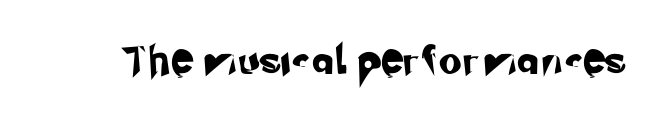
{"serif": "no", "width": "normal", "stroke_contrast": "low", "x_height": "small", "monospaced": "no", "underline": "no", "glyph_px": 28}
